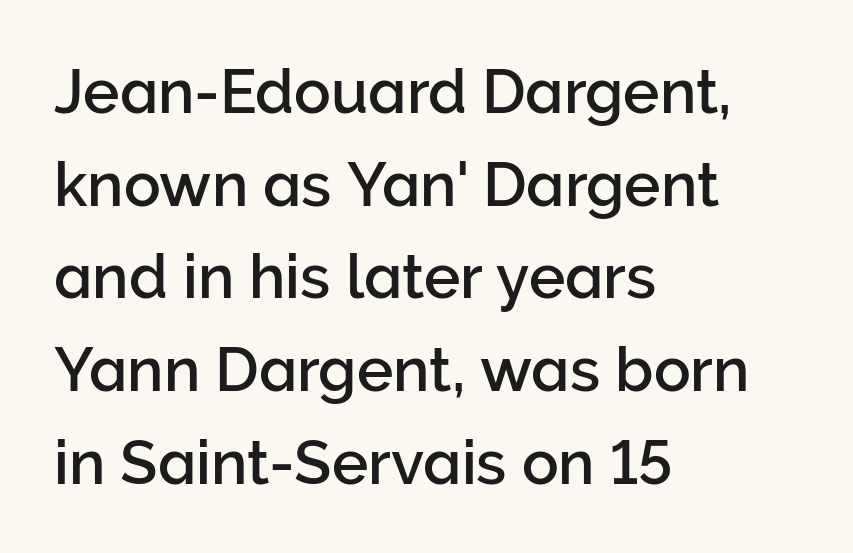
{"serif": "no", "italic": "no", "width": "normal", "stroke_contrast": "low", "x_height": "medium", "monospaced": "no", "underline": "no", "align": "left", "line_spacing": "normal", "line_spacing_ratio": 1.52, "letter_spacing": "normal", "letter_spacing_em": 0.0, "glyph_px": 61}
